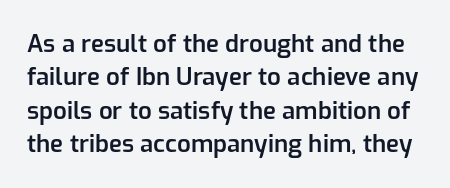
The image shows 24 px text type, upright; set normal line spacing (1.39x), normal letter spacing, not underlined.
